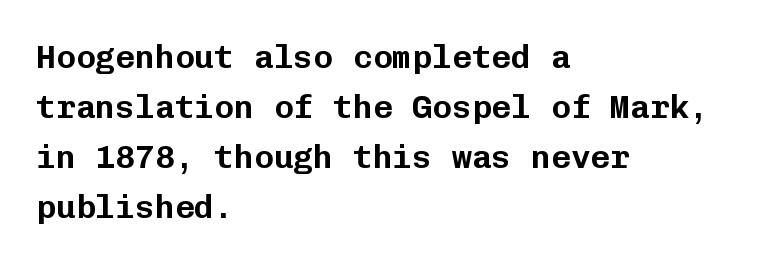
The image shows 33 px sans-serif type, upright, monospaced; set left-aligned, normal line spacing (1.52x), normal letter spacing, not underlined; low stroke contrast and a medium x-height.
